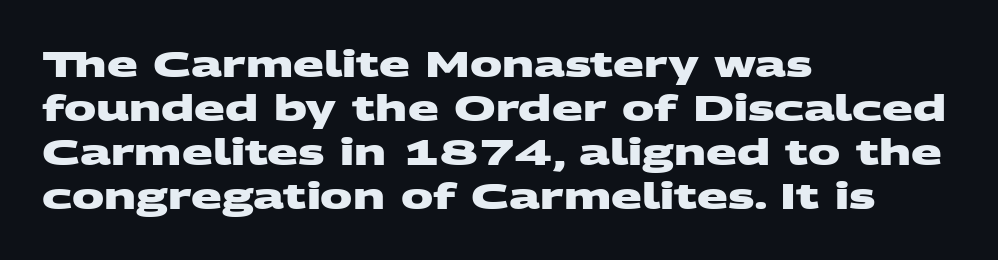
The image shows 36 px heavy, wide sans-serif type; set left-aligned, line spacing 1.22x, normal letter spacing, not underlined; medium stroke contrast and a large x-height.
